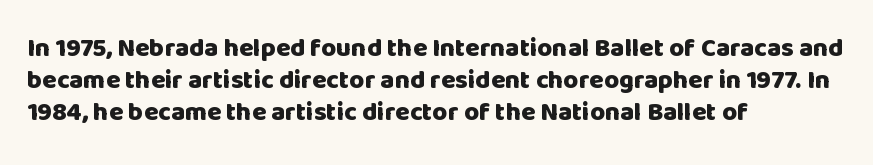
The image shows 26 px bold type, upright; set left-aligned, line spacing 1.24x, normal letter spacing, not underlined.
